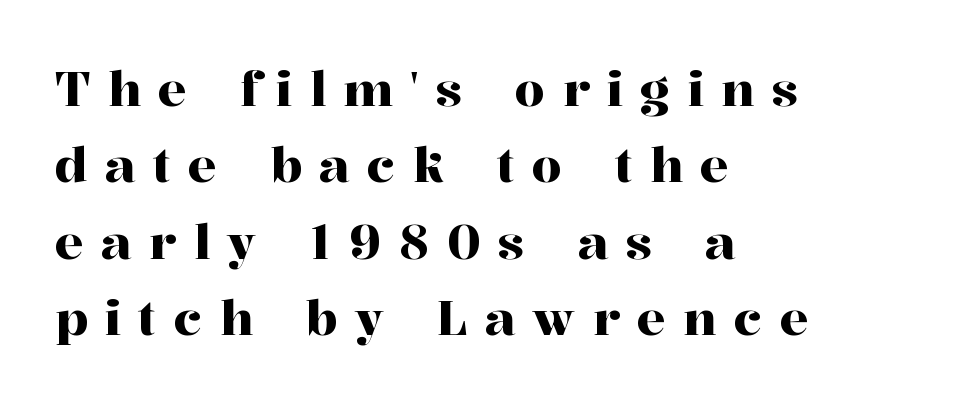
The foot of each line stays bare and open. Notice how the passage keeps a crisp vertical edge on the left only. Leading matches the norm, producing a regular column. Between one letter and the next there's a generous, obvious gap. A typesetter would mark this as roman, not italic. Here the designer chose a conventional face with non-uniform glyph widths.
